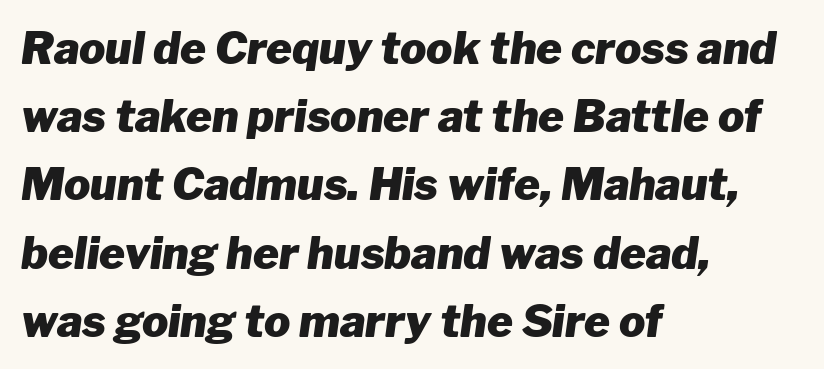
{"italic": "yes", "lean": "right", "slant_degrees": 8, "bold": "yes", "weight": "heavy", "width": "normal", "stroke_contrast": "low", "x_height": "medium", "monospaced": "no", "underline": "no", "align": "left", "line_spacing": "normal", "line_spacing_ratio": 1.55, "letter_spacing": "normal", "letter_spacing_em": 0.0, "glyph_px": 44}
